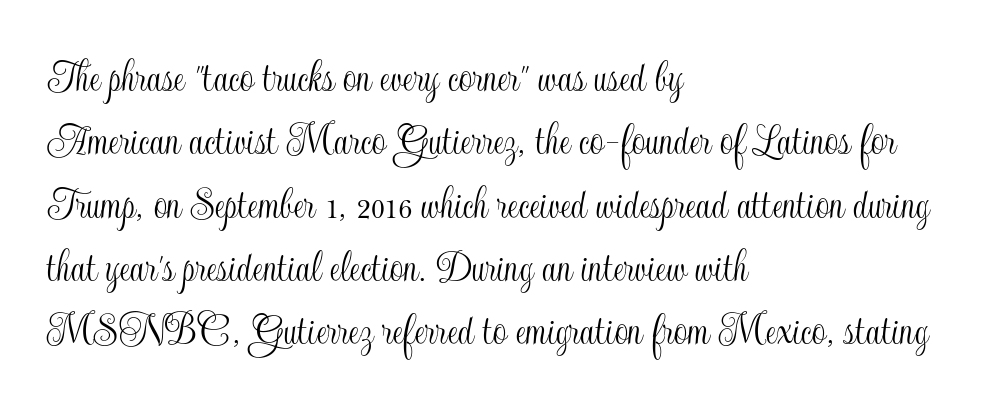
The image shows 48 px condensed type; set left-aligned, normal line spacing (1.32x), normal letter spacing, not underlined; a small x-height.
